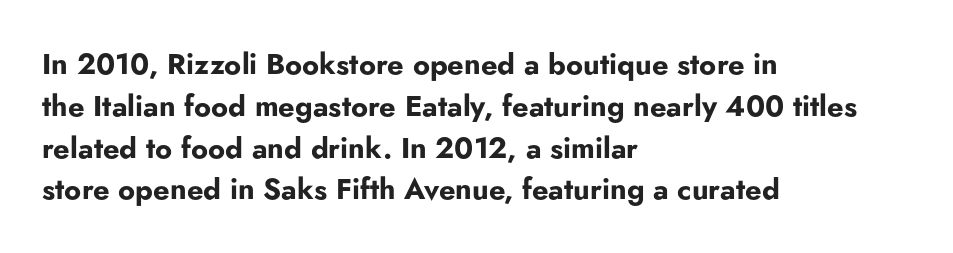
Q: Is the text bold? A: Yes.
Q: Is the text italic (slanted)? A: No, it is upright.
Q: Is the typeface a serif or a sans-serif typeface? A: Sans-serif.
Q: Is the text underlined? A: No.
Q: How is the paragraph aligned? A: Left-aligned.
Q: Is the spacing between letters normal or unusually wide? A: Normal.
Q: Is the spacing between lines tight, normal or loose? A: Normal.
Q: Width (condensed, normal, or wide)? A: Normal.
Q: Stroke contrast? A: Low.
Q: x-height? A: Small.
Q: Monospaced? A: No.
